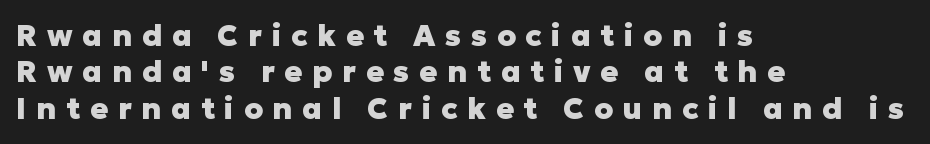
The passage shown is typeset with a sans-serif family. Each letter keeps its own natural width here, so spacing adapts to shape. This rendering uses left alignment, leaving the right contour irregular. Unlike italic type, these characters show no tilt at all. Plenty of ink on the page — the face is bold.
